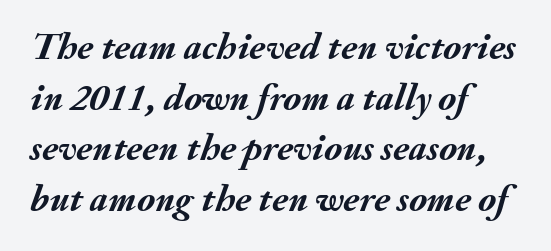
{"italic": "yes", "lean": "right", "slant_degrees": 20, "bold": "yes", "weight": "semibold", "width": "normal", "stroke_contrast": "medium", "x_height": "small", "monospaced": "no", "underline": "no", "align": "left", "line_spacing": "normal", "line_spacing_ratio": 1.33, "letter_spacing": "normal", "letter_spacing_em": 0.0, "glyph_px": 38}
